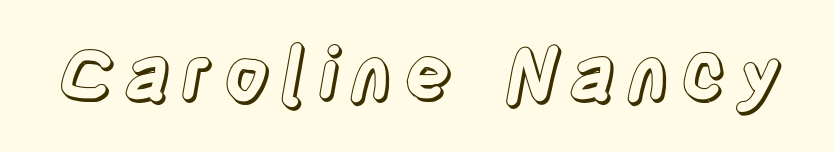
The image shows 73 px condensed type; set not underlined; a large x-height.
